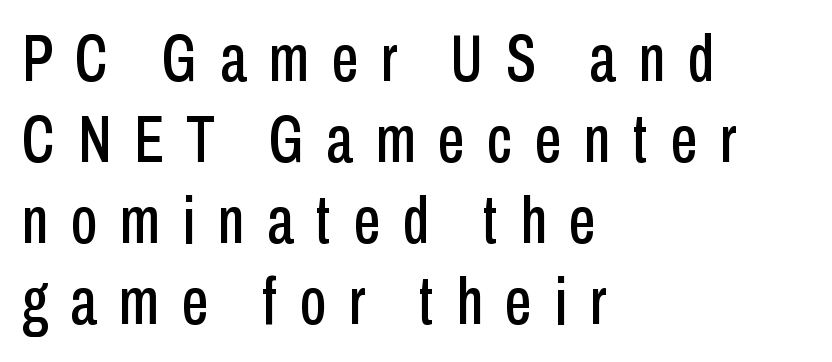
The rag falls on the right side of this text block. Posture: vertical. Loose tracking; the words dissolve into strings of separated letters. The typeface chosen for these lines omits serifs.
